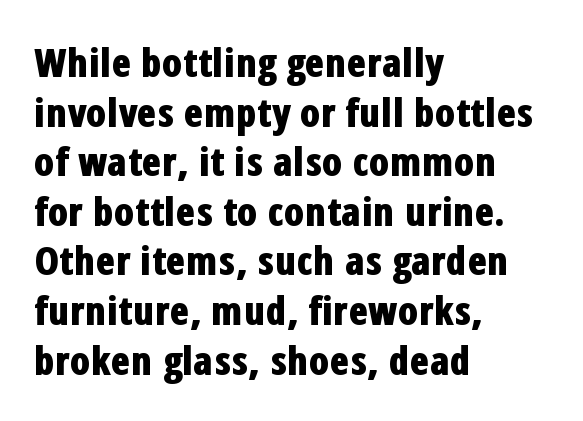
{"serif": "no", "italic": "no", "bold": "yes", "weight": "bold", "width": "condensed", "stroke_contrast": "low", "x_height": "medium", "monospaced": "no", "underline": "no", "align": "left", "line_spacing_ratio": 1.24, "letter_spacing": "normal", "letter_spacing_em": 0.0, "glyph_px": 40}
